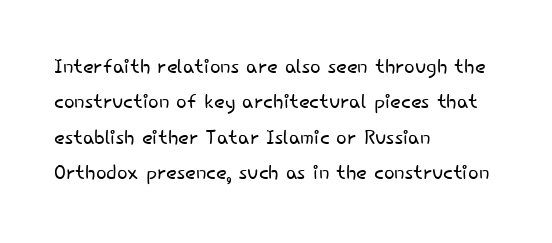
The image shows 28 px light sans-serif type, upright; set left-aligned, normal line spacing (1.26x), normal letter spacing, not underlined; low stroke contrast and a small x-height.
